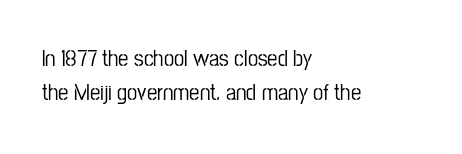
Q: Is the text italic (slanted)? A: No, it is upright.
Q: Is the text underlined? A: No.
Q: How is the paragraph aligned? A: Left-aligned.
Q: Is the spacing between letters normal or unusually wide? A: Normal.
Q: Is the spacing between lines tight, normal or loose? A: Normal.
